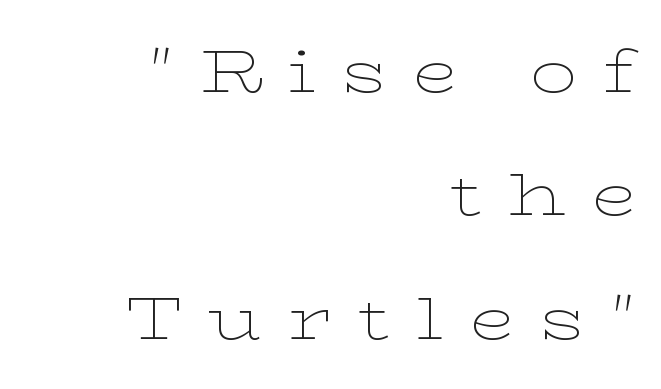
Q: Is the text bold? A: No.
Q: Is the text italic (slanted)? A: No, it is upright.
Q: Is the typeface a serif or a sans-serif typeface? A: Serif.
Q: Is the text underlined? A: No.
Q: How is the paragraph aligned? A: Right-aligned.
Q: Is the spacing between letters normal or unusually wide? A: Unusually wide.
Q: Is the spacing between lines tight, normal or loose? A: Loose.
Q: Width (condensed, normal, or wide)? A: Wide.
Q: Stroke contrast? A: Low.
Q: x-height? A: Medium.
Q: Monospaced? A: No.
